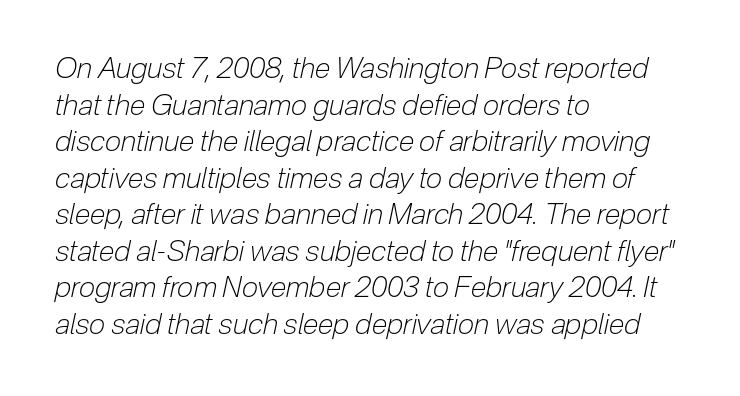
The image shows 29 px light, condensed type, italic (leaning right); set left-aligned, normal line spacing (1.26x), normal letter spacing, not underlined; low stroke contrast and a medium x-height.
